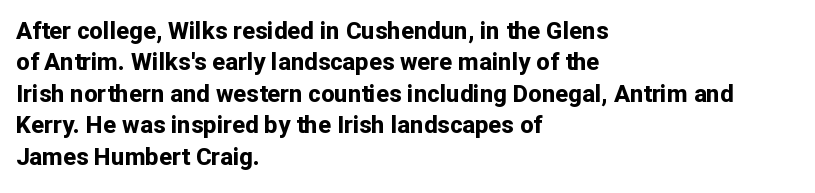
The image shows 24 px bold type, upright; set left-aligned, normal line spacing (1.31x), normal letter spacing, not underlined.
